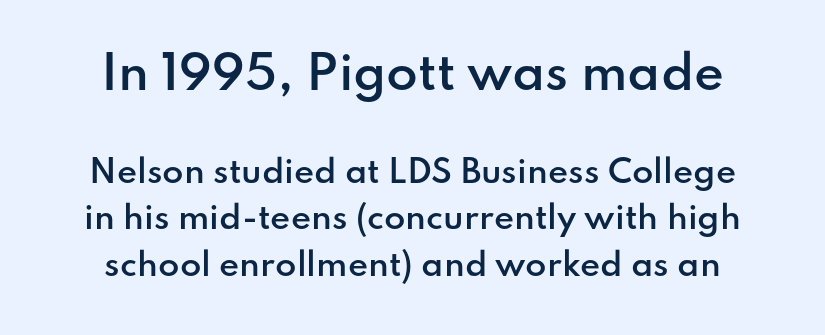
Q: Is the text bold? A: Semi-bold.
Q: Is the text italic (slanted)? A: No, it is upright.
Q: Is the typeface a serif or a sans-serif typeface? A: Sans-serif.
Q: Is the text underlined? A: No.
Q: Is the spacing between letters normal or unusually wide? A: Normal.
Q: Is the spacing between lines tight, normal or loose? A: Normal.
Q: Which block of text is set in a larger size, the first (top) or the second (bottom)? A: The first (top) one.
Q: Width (condensed, normal, or wide)? A: Normal.
Q: Stroke contrast? A: Low.
Q: x-height? A: Small.
Q: Monospaced? A: No.
